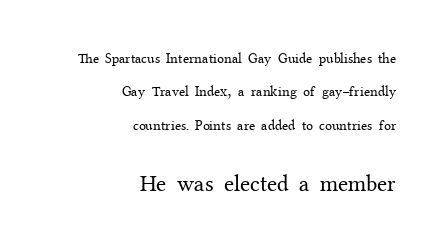
It's the straight-up-and-down kind of type. This sample trades compactness for vertical openness between lines. Two sizes are in play, and the larger belongs to the second block. The words here are not underlined. Stems here are at most as thick as an everyday book face.
